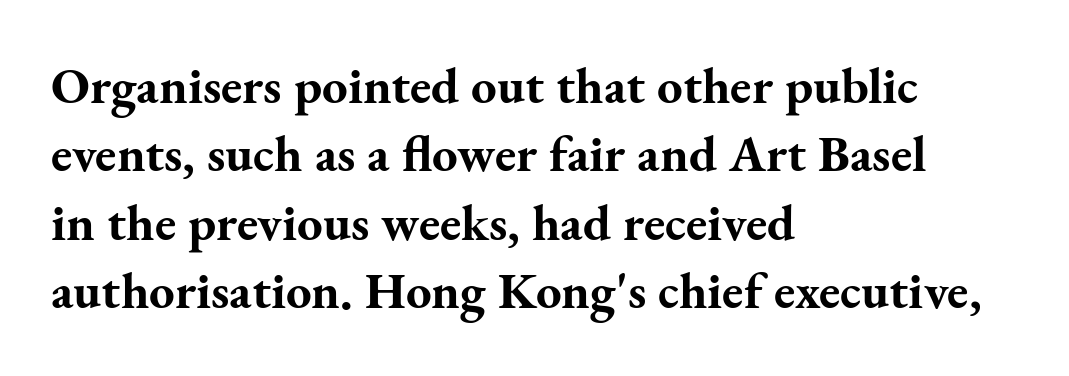
The image shows 51 px bold serif type, upright; set left-aligned, normal line spacing (1.34x), normal letter spacing, not underlined; medium stroke contrast and a small x-height.
